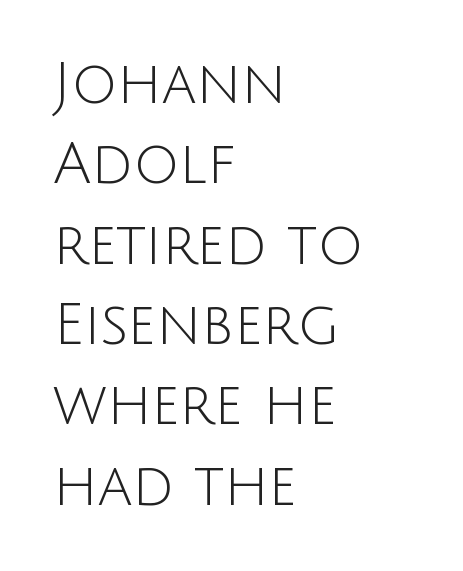
{"serif": "no", "italic": "no", "bold": "no", "weight": "light", "width": "normal", "stroke_contrast": "low", "x_height": "large", "monospaced": "no", "underline": "no", "align": "left", "line_spacing": "normal", "line_spacing_ratio": 1.41, "letter_spacing": "normal", "letter_spacing_em": 0.0, "glyph_px": 57}
